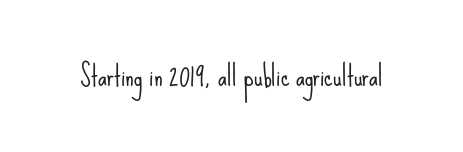
Q: Is the text bold? A: No.
Q: Is the text italic (slanted)? A: No, it is upright.
Q: Is the typeface a serif or a sans-serif typeface? A: Sans-serif.
Q: Is the text underlined? A: No.
Q: Is the spacing between letters normal or unusually wide? A: Normal.
Q: Width (condensed, normal, or wide)? A: Condensed.
Q: Stroke contrast? A: Low.
Q: x-height? A: Small.
Q: Monospaced? A: No.
